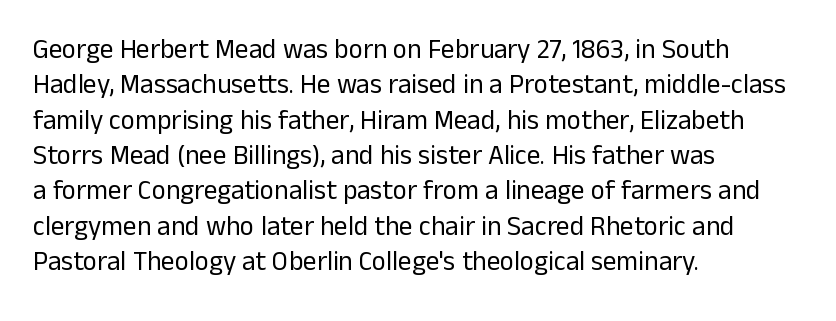
The image shows 27 px text type, upright; set left-aligned, normal line spacing (1.31x), normal letter spacing, not underlined.
